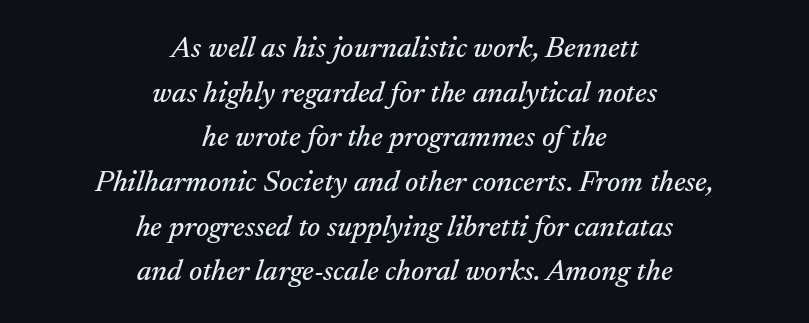
{"serif": "yes", "italic": "yes", "lean": "right", "slant_degrees": 17, "width": "normal", "stroke_contrast": "medium", "x_height": "small", "monospaced": "no", "underline": "no", "align": "center", "line_spacing": "normal", "line_spacing_ratio": 1.49, "letter_spacing": "normal", "letter_spacing_em": 0.0, "glyph_px": 30}
